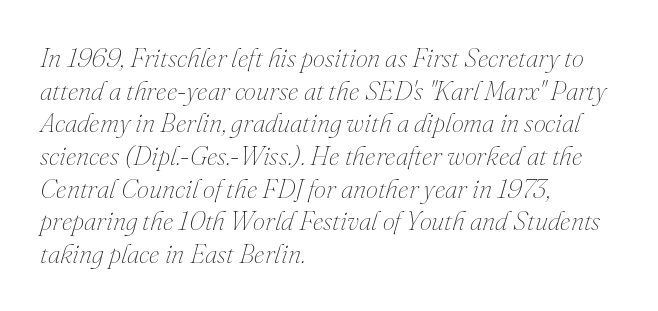
The image shows 27 px text type, italic (leaning right); set left-aligned, line spacing 1.21x, normal letter spacing, not underlined.
